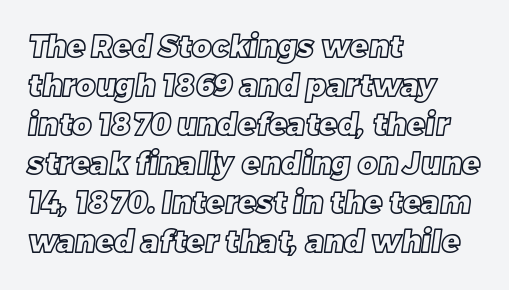
The image shows 30 px text type; set left-aligned, normal line spacing (1.3x), normal letter spacing, not underlined; a large x-height.
